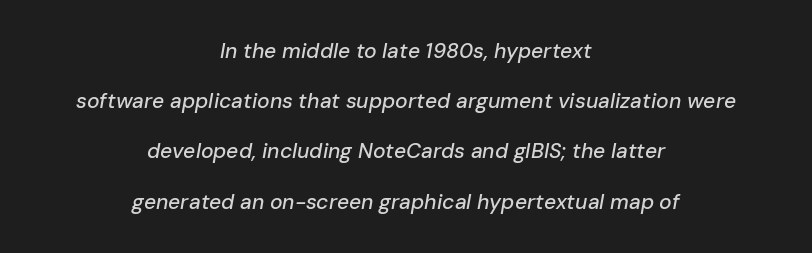
{"italic": "yes", "lean": "right", "slant_degrees": 10, "underline": "no", "align": "center", "line_spacing": "loose", "line_spacing_ratio": 2.39, "letter_spacing": "normal", "letter_spacing_em": 0.0, "glyph_px": 21}
